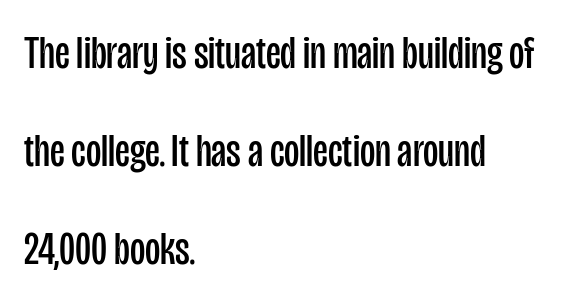
Q: Is the text bold? A: No.
Q: Is the text italic (slanted)? A: No, it is upright.
Q: Is the typeface a serif or a sans-serif typeface? A: Sans-serif.
Q: Is the text underlined? A: No.
Q: How is the paragraph aligned? A: Left-aligned.
Q: Is the spacing between letters normal or unusually wide? A: Normal.
Q: Is the spacing between lines tight, normal or loose? A: Loose.
Q: Width (condensed, normal, or wide)? A: Condensed.
Q: Stroke contrast? A: Low.
Q: x-height? A: Large.
Q: Monospaced? A: No.
